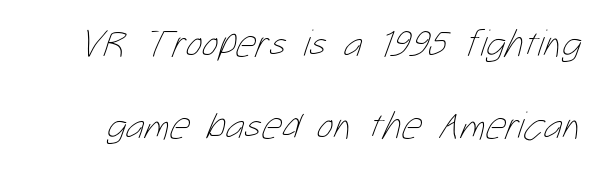
{"bold": "no", "weight": "thin", "width": "condensed", "stroke_contrast": "low", "x_height": "medium", "monospaced": "no", "underline": "no", "line_spacing": "loose", "line_spacing_ratio": 2.11, "letter_spacing": "normal", "letter_spacing_em": 0.0, "glyph_px": 39}
